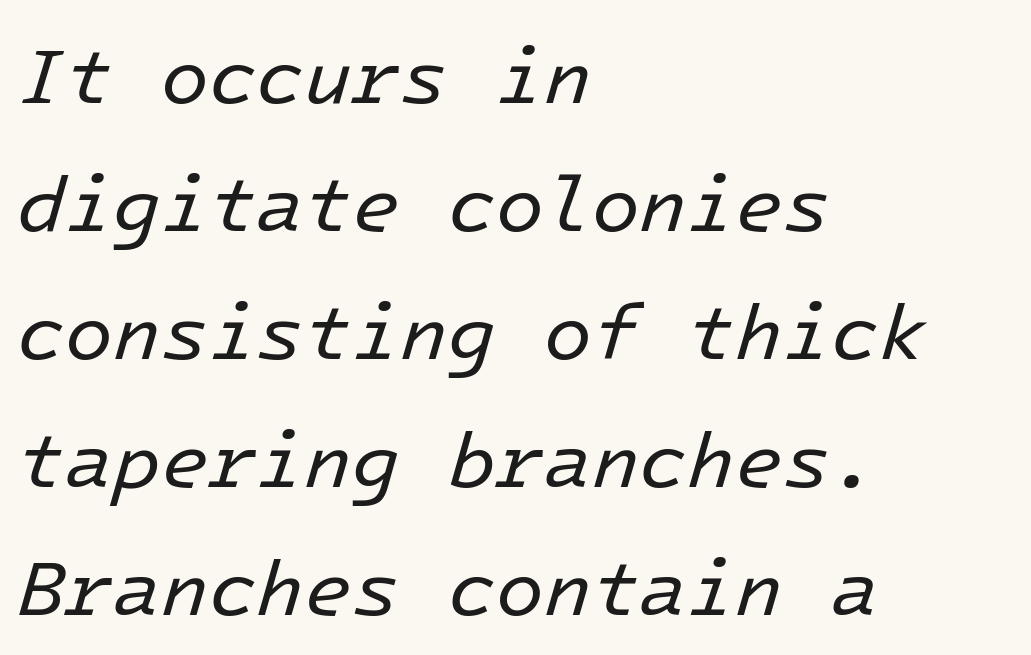
The image shows 78 px regular-weight type, italic (leaning right); set left-aligned, normal line spacing (1.64x), normal letter spacing, not underlined; low stroke contrast and a medium x-height.
